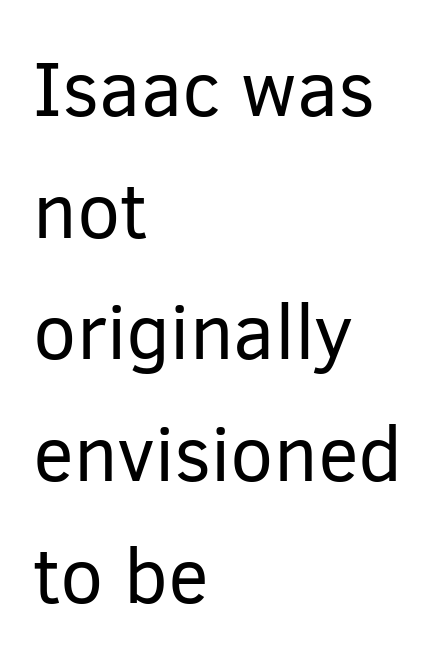
The image shows 77 px regular-weight sans-serif type, upright; set left-aligned, normal line spacing (1.58x), normal letter spacing, not underlined; low stroke contrast and a medium x-height.
